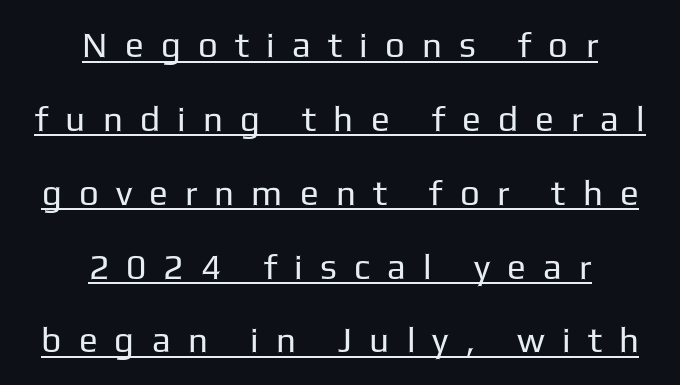
The image shows 35 px regular-weight sans-serif type, upright; set centered, loose line spacing (2.11x), unusually wide letter spacing (+0.49 em), underlined; low stroke contrast and a medium x-height.
